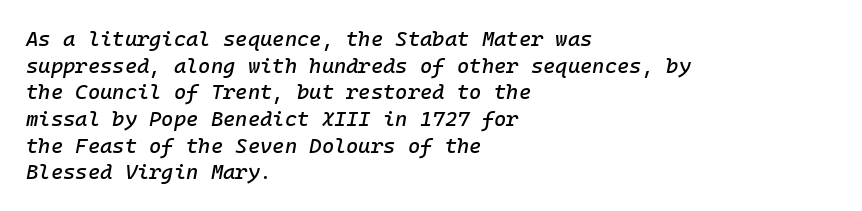
Q: Is the text italic (slanted)? A: Yes, it leans right by about 10 degrees.
Q: Is the text underlined? A: No.
Q: How is the paragraph aligned? A: Left-aligned.
Q: Is the spacing between letters normal or unusually wide? A: Normal.
Q: Is the spacing between lines tight, normal or loose? A: Normal.
